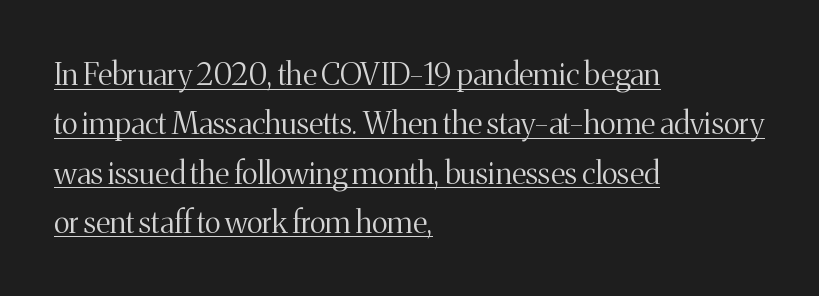
{"serif": "yes", "italic": "no", "bold": "no", "weight": "light", "width": "normal", "stroke_contrast": "medium", "x_height": "medium", "monospaced": "no", "underline": "yes", "align": "left", "line_spacing": "normal", "line_spacing_ratio": 1.59, "letter_spacing": "normal", "letter_spacing_em": 0.0, "glyph_px": 31}
